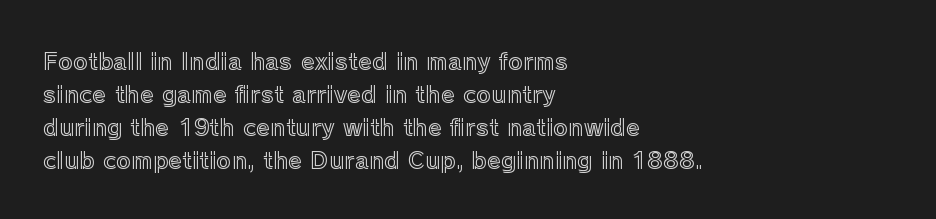
Q: Is the text italic (slanted)? A: No, it is upright.
Q: Is the text underlined? A: No.
Q: How is the paragraph aligned? A: Left-aligned.
Q: Is the spacing between letters normal or unusually wide? A: Normal.
Q: Is the spacing between lines tight, normal or loose? A: Normal.
